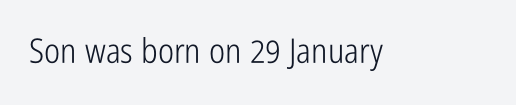
{"serif": "no", "italic": "no", "bold": "no", "weight": "light", "width": "condensed", "stroke_contrast": "low", "x_height": "medium", "monospaced": "no", "underline": "no", "letter_spacing": "normal", "letter_spacing_em": 0.0, "glyph_px": 34}
